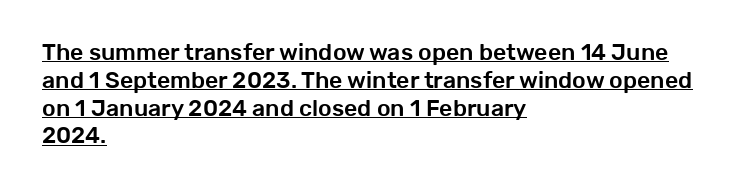
Between one letter and the next there's only the usual sliver of space. The text block is weighted toward the left margin, trailing off unevenly rightward. The words here are underlined. The font's upright variant was chosen for this text.
